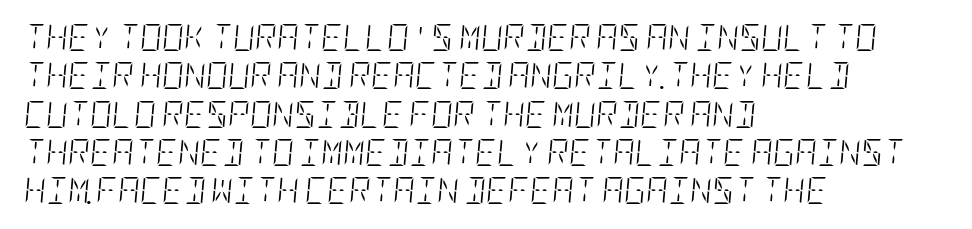
The lettering tilts uniformly, giving the passage an italic look. One-word summary of the alignment: left. The line-height multiplier appears to be the usual default. No extra ink here — the face is not bold. This sample uses plain, unmodified letter spacing. The gap between lines stays unmarked.
